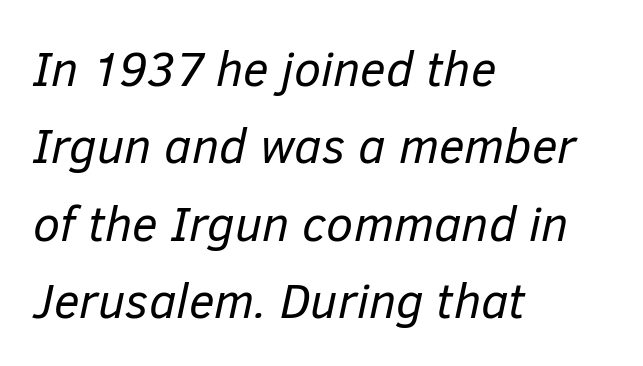
{"italic": "yes", "lean": "right", "slant_degrees": 12, "bold": "no", "weight": "regular", "width": "normal", "stroke_contrast": "low", "x_height": "medium", "monospaced": "no", "underline": "no", "align": "left", "line_spacing": "normal", "line_spacing_ratio": 1.58, "letter_spacing": "normal", "letter_spacing_em": 0.0, "glyph_px": 49}
